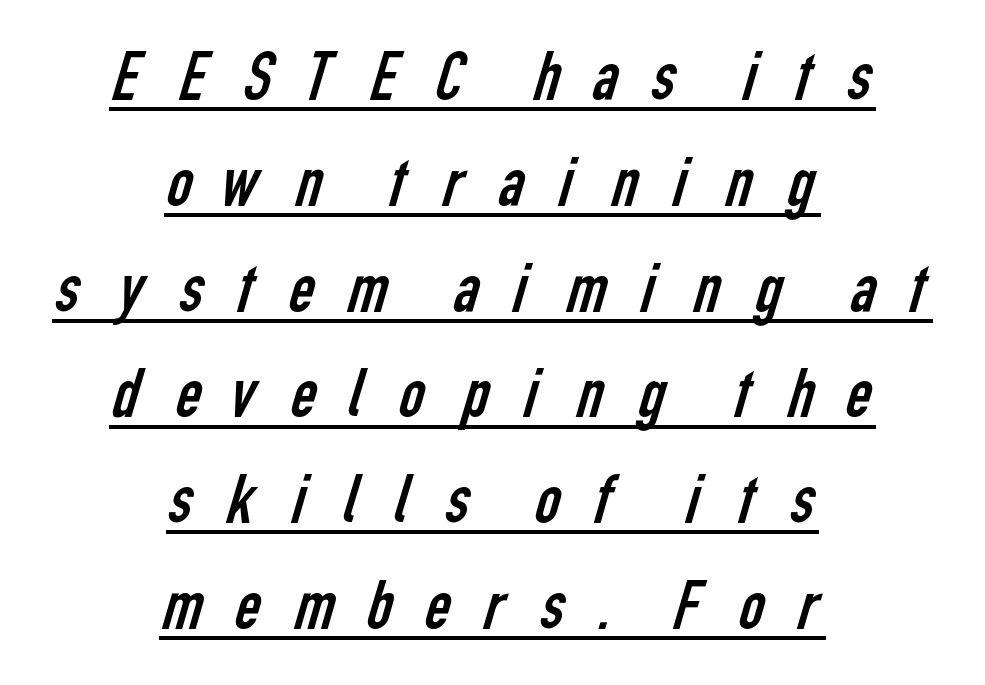
Alignment: centered. Each line of the rendering has a horizontal stroke beneath the glyphs. Horizontal bands of white between lines are of average thickness. Each letter keeps its own natural width here, so spacing adapts to shape.
